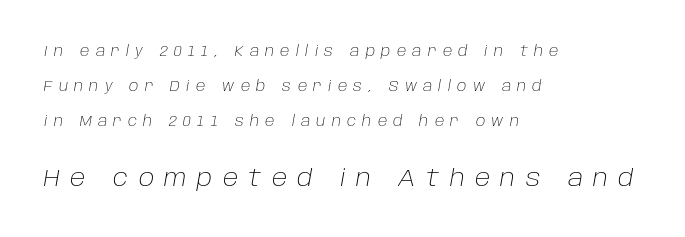
Q: Is the text bold? A: No.
Q: Is the text italic (slanted)? A: Yes, it leans right by about 10 degrees.
Q: Is the text underlined? A: No.
Q: How is the paragraph aligned? A: Left-aligned.
Q: Is the spacing between letters normal or unusually wide? A: Unusually wide.
Q: Is the spacing between lines tight, normal or loose? A: Loose.
Q: Which block of text is set in a larger size, the first (top) or the second (bottom)? A: The second (bottom) one.
